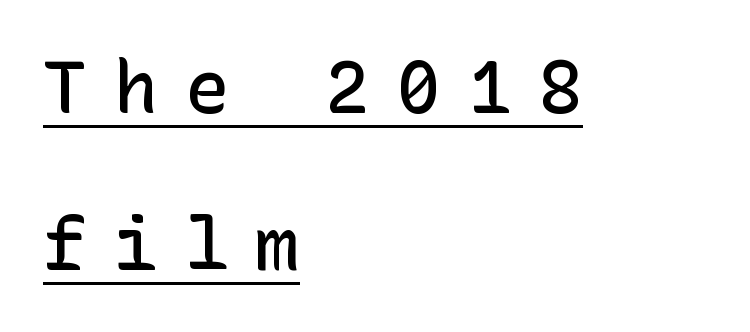
The image shows 73 px semibold sans-serif type, upright; set left-aligned, loose line spacing (2.15x), unusually wide letter spacing (+0.37 em), underlined; low stroke contrast and a medium x-height.
